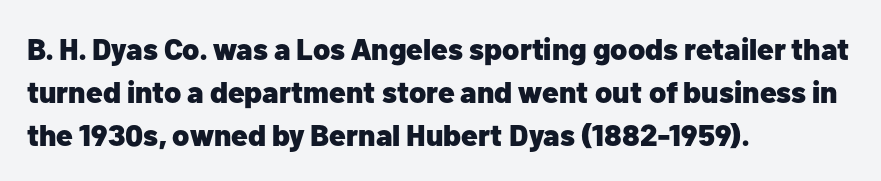
The image shows 30 px heavy sans-serif type, upright; set left-aligned, normal line spacing (1.44x), normal letter spacing, not underlined; low stroke contrast and a medium x-height.
